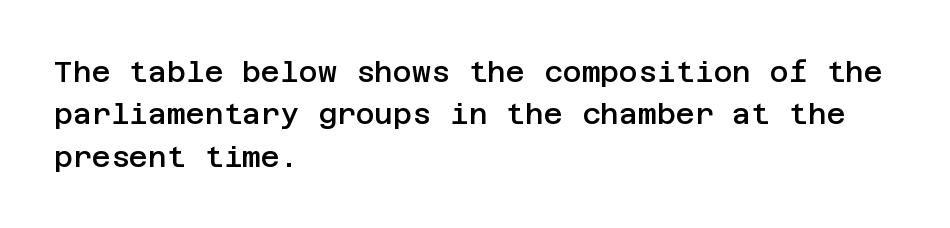
{"serif": "no", "italic": "no", "bold": "semi", "weight": "semibold", "width": "normal", "stroke_contrast": "low", "x_height": "large", "underline": "no", "align": "left", "line_spacing": "normal", "line_spacing_ratio": 1.46, "letter_spacing": "normal", "letter_spacing_em": 0.0, "glyph_px": 29}
